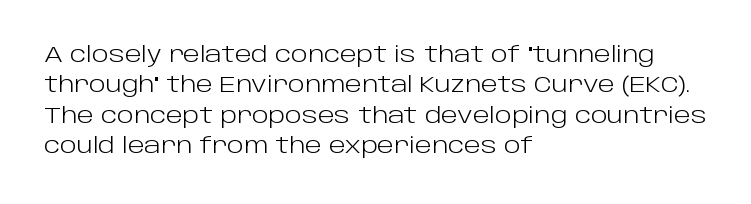
Q: Is the text bold? A: No.
Q: Is the text italic (slanted)? A: No, it is upright.
Q: Is the text underlined? A: No.
Q: How is the paragraph aligned? A: Left-aligned.
Q: Is the spacing between letters normal or unusually wide? A: Normal.
Q: Is the spacing between lines tight, normal or loose? A: Normal.
